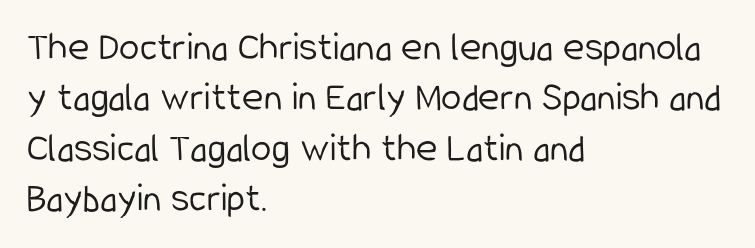
Regarding serifs, this sample does without them. Unmarked baselines from the first word to the last. Which margin do the lines hug? The left one — the right edge is uneven. Is there any slant? The stems are plumb. Summary of weight: not heavy and not bold.
